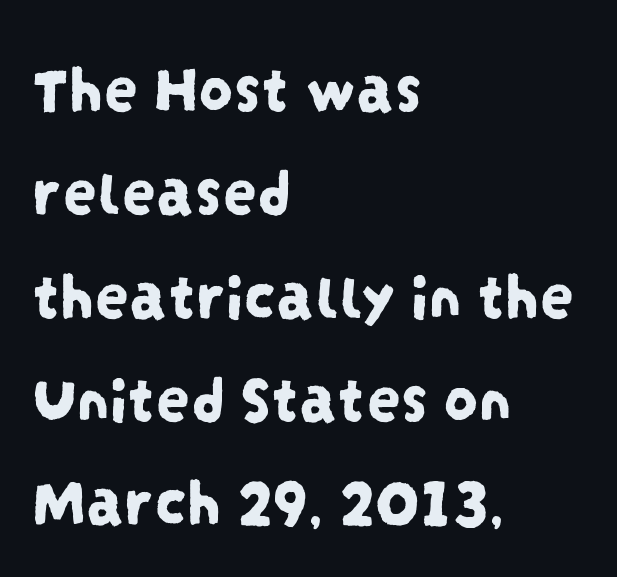
{"serif": "no", "width": "condensed", "stroke_contrast": "low", "x_height": "large", "monospaced": "no", "underline": "no", "align": "left", "line_spacing": "normal", "line_spacing_ratio": 1.52, "letter_spacing": "normal", "letter_spacing_em": 0.0, "glyph_px": 68}
